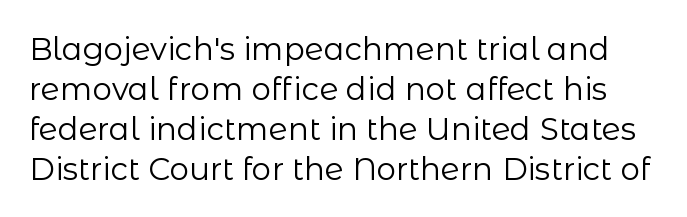
The typeface chosen for these lines omits serifs. Nope, not italic — everything's standing straight. Counters stay open thanks to moderate or lighter strokes. Character widths vary here, with narrow letters taking less room than wide ones. The designer left line spacing at the default. Descender tails drop into unmarked territory.
